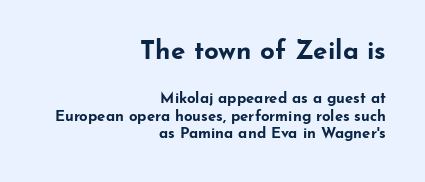
{"italic": "no", "bold": "yes", "underline": "no", "align": "right", "line_spacing_ratio": 1.19, "letter_spacing": "normal", "letter_spacing_em": 0.0, "larger_block": "first", "size_ratio": 1.73, "glyph_px": 26}
